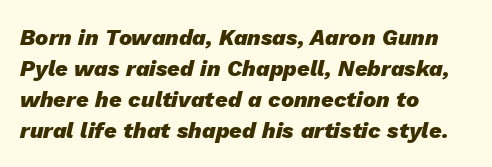
The image shows 22 px bold type, italic (leaning right); set left-aligned, normal line spacing (1.41x), normal letter spacing, not underlined.
